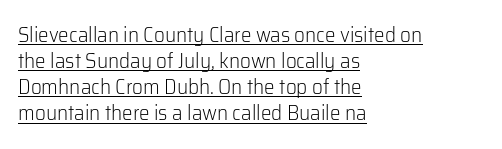
{"italic": "no", "bold": "no", "underline": "yes", "align": "left", "line_spacing_ratio": 1.24, "letter_spacing": "normal", "letter_spacing_em": 0.0, "glyph_px": 21}
